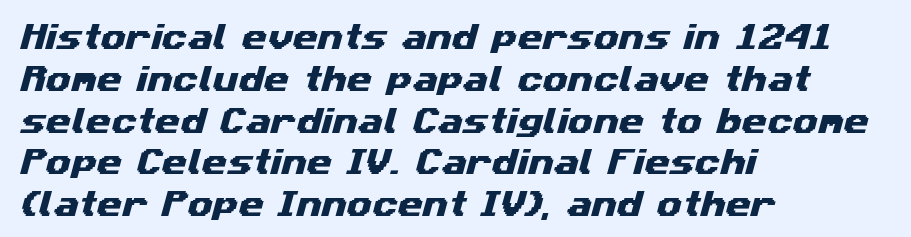
The vertical gap from one line to the next is medium. The face used here is rendered with its standard letterfit. The glyphs are unaccompanied by any horizontal stroke below them. Note the varied advance widths — an 'i' is clearly narrower than an 'm'. Compared with a centered layout, this one pins lines to the left instead.
